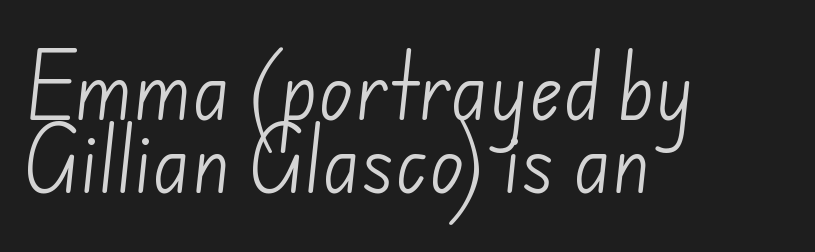
{"serif": "no", "bold": "no", "weight": "light", "width": "normal", "stroke_contrast": "low", "x_height": "small", "monospaced": "no", "underline": "no", "align": "left", "line_spacing": "tight", "line_spacing_ratio": 1.02, "letter_spacing": "normal", "letter_spacing_em": 0.0, "glyph_px": 72}
